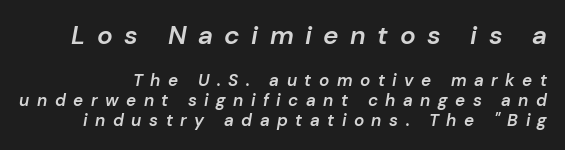
The image shows 26 px text type, italic (leaning right); set line spacing 1.17x, unusually wide letter spacing (+0.44 em), not underlined; the first (top) block is 1.53x larger.
